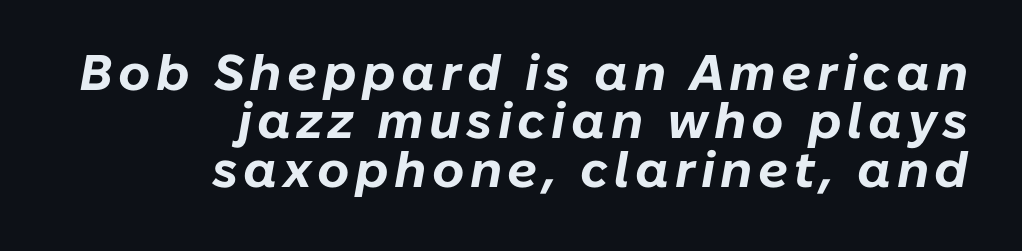
Q: Is the text bold? A: Yes.
Q: Is the text italic (slanted)? A: Yes, it leans right by about 10 degrees.
Q: Is the text underlined? A: No.
Q: How is the paragraph aligned? A: Right-aligned.
Q: Is the spacing between lines tight, normal or loose? A: Tight.
Q: Width (condensed, normal, or wide)? A: Normal.
Q: Stroke contrast? A: Low.
Q: x-height? A: Medium.
Q: Monospaced? A: No.
